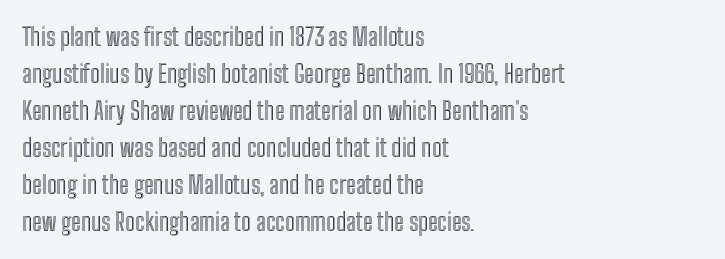
{"italic": "no", "underline": "no", "align": "left", "line_spacing": "normal", "line_spacing_ratio": 1.54, "letter_spacing": "normal", "letter_spacing_em": 0.0, "glyph_px": 24}
